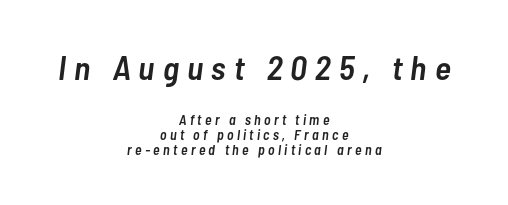
This sample uses an oblique cut, with every glyph tilted off the vertical. No word sits above an underline. Line starts and ends both wander, symmetrically. Reading top to bottom, the characters get smaller at the block break.
